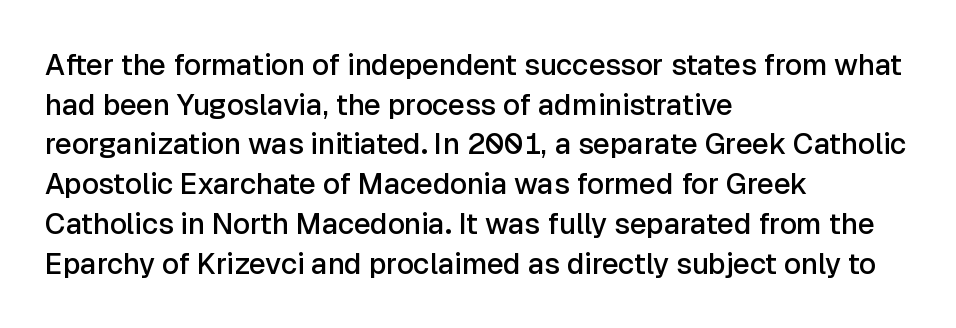
{"serif": "no", "italic": "no", "bold": "semi", "weight": "semibold", "width": "normal", "stroke_contrast": "low", "x_height": "medium", "monospaced": "no", "underline": "no", "align": "left", "line_spacing": "normal", "line_spacing_ratio": 1.37, "letter_spacing": "normal", "letter_spacing_em": 0.0, "glyph_px": 29}
